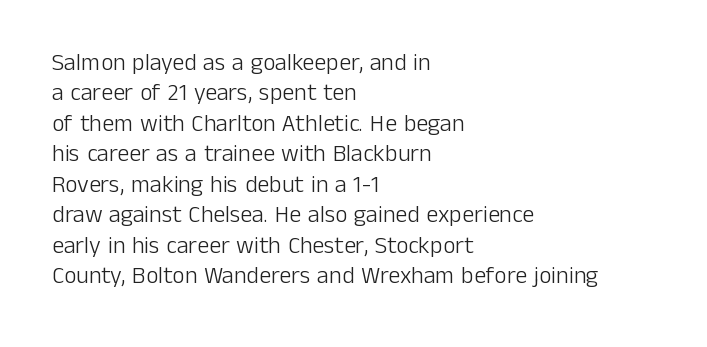
Q: Is the text bold? A: No.
Q: Is the text italic (slanted)? A: No, it is upright.
Q: Is the text underlined? A: No.
Q: How is the paragraph aligned? A: Left-aligned.
Q: Is the spacing between letters normal or unusually wide? A: Normal.
Q: Is the spacing between lines tight, normal or loose? A: Normal.
